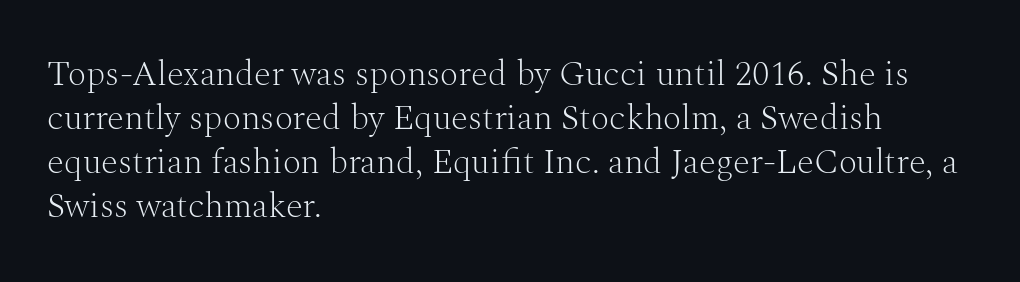
Q: Is the text bold? A: No.
Q: Is the text italic (slanted)? A: No, it is upright.
Q: Is the typeface a serif or a sans-serif typeface? A: Serif.
Q: Is the text underlined? A: No.
Q: How is the paragraph aligned? A: Left-aligned.
Q: Is the spacing between letters normal or unusually wide? A: Normal.
Q: Is the spacing between lines tight, normal or loose? A: Normal.
Q: Width (condensed, normal, or wide)? A: Normal.
Q: Stroke contrast? A: Medium.
Q: x-height? A: Medium.
Q: Monospaced? A: No.
